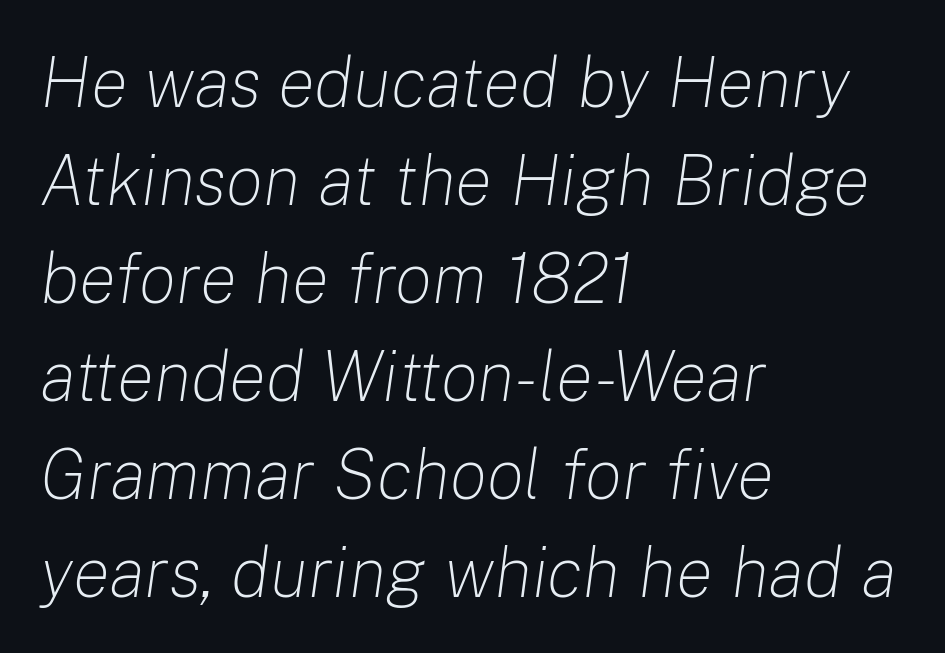
The image shows 70 px light type, italic (leaning right); set left-aligned, normal line spacing (1.4x), normal letter spacing, not underlined; low stroke contrast and a medium x-height.
